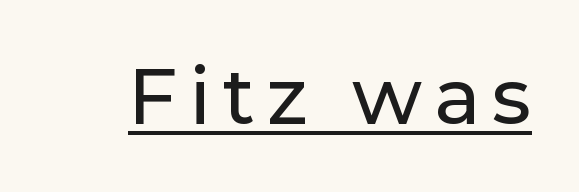
{"serif": "no", "italic": "no", "width": "normal", "stroke_contrast": "low", "x_height": "medium", "monospaced": "no", "underline": "yes", "glyph_px": 78}
